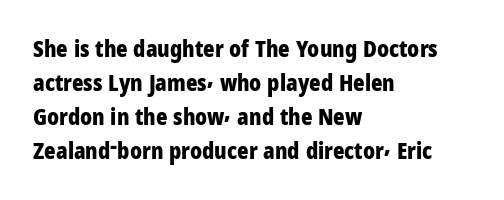
{"italic": "no", "bold": "yes", "underline": "no", "align": "left", "line_spacing": "normal", "line_spacing_ratio": 1.55, "letter_spacing": "normal", "letter_spacing_em": 0.0, "glyph_px": 22}
